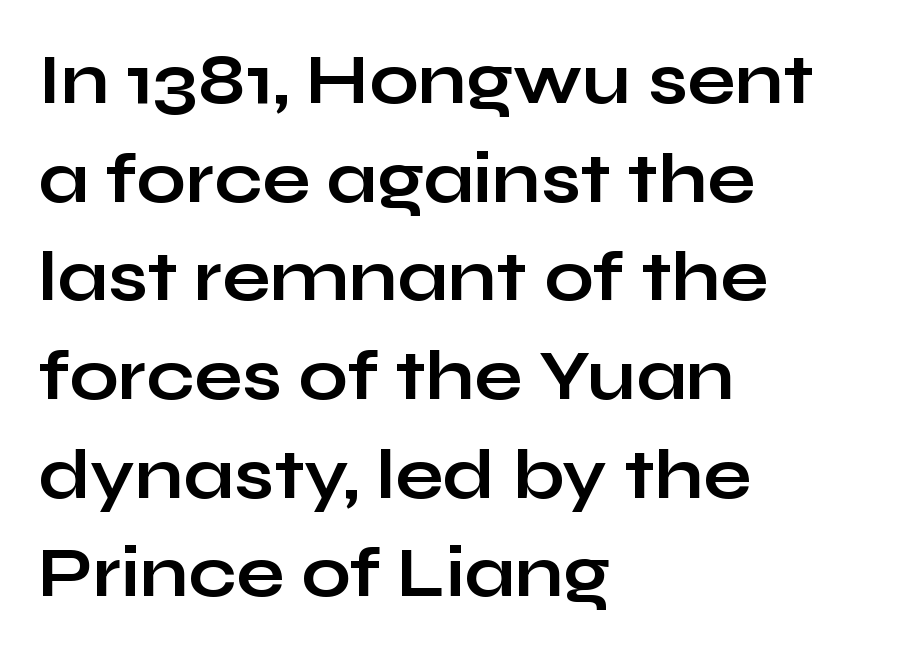
Is this a fixed-width face? No — the glyphs have proportional, varying widths. Here the glyphs are tracked normally, forming tight word shapes. Emphasis by weight is at full strength: bold. Leftover space on each line is placed entirely after the last word.
